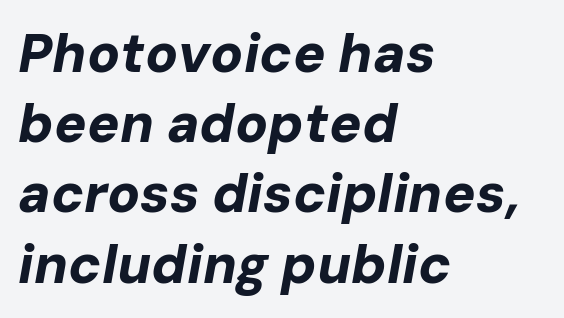
Q: Is the text bold? A: Yes.
Q: Is the text italic (slanted)? A: Yes, it leans right by about 10 degrees.
Q: Is the text underlined? A: No.
Q: How is the paragraph aligned? A: Left-aligned.
Q: Is the spacing between letters normal or unusually wide? A: Normal.
Q: Is the spacing between lines tight, normal or loose? A: Normal.
Q: Width (condensed, normal, or wide)? A: Normal.
Q: Stroke contrast? A: Low.
Q: x-height? A: Medium.
Q: Monospaced? A: No.
